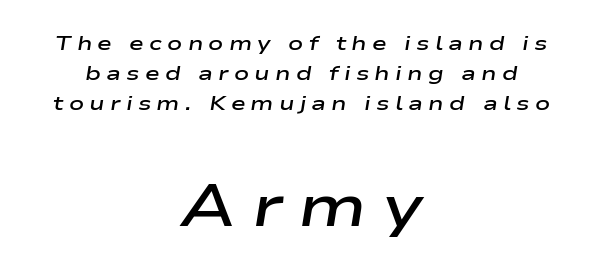
{"italic": "yes", "lean": "right", "slant_degrees": 9, "bold": "semi", "weight": "semibold", "width": "wide", "stroke_contrast": "low", "x_height": "medium", "monospaced": "no", "underline": "no", "align": "center", "line_spacing": "normal", "line_spacing_ratio": 1.49, "letter_spacing": "wide", "letter_spacing_em": 0.26, "larger_block": "second", "size_ratio": 2.95, "glyph_px": 59}
